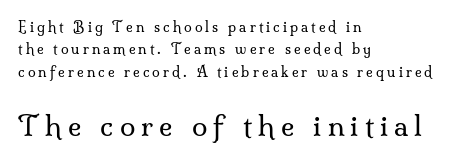
Q: Is the text bold? A: No.
Q: Is the text italic (slanted)? A: No, it is upright.
Q: Is the typeface a serif or a sans-serif typeface? A: Serif.
Q: Is the text underlined? A: No.
Q: How is the paragraph aligned? A: Left-aligned.
Q: Is the spacing between letters normal or unusually wide? A: Unusually wide.
Q: Is the spacing between lines tight, normal or loose? A: Normal.
Q: Which block of text is set in a larger size, the first (top) or the second (bottom)? A: The second (bottom) one.
Q: Width (condensed, normal, or wide)? A: Normal.
Q: Stroke contrast? A: Medium.
Q: x-height? A: Small.
Q: Monospaced? A: No.
